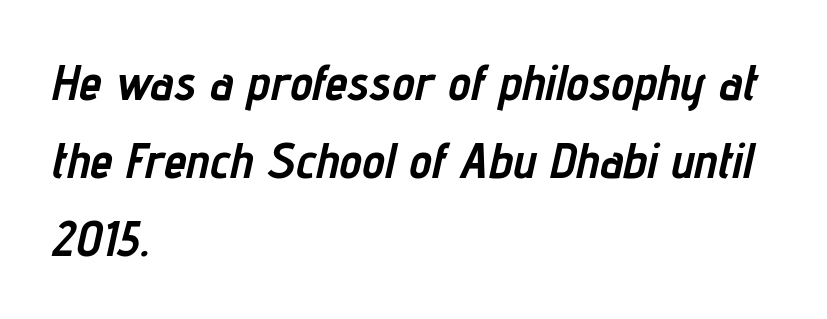
Q: Is the text bold? A: Yes.
Q: Is the text italic (slanted)? A: Yes, it leans right by about 12 degrees.
Q: Is the text underlined? A: No.
Q: How is the paragraph aligned? A: Left-aligned.
Q: Is the spacing between letters normal or unusually wide? A: Normal.
Q: Is the spacing between lines tight, normal or loose? A: Normal.
Q: Width (condensed, normal, or wide)? A: Condensed.
Q: Stroke contrast? A: Low.
Q: x-height? A: Medium.
Q: Monospaced? A: No.
